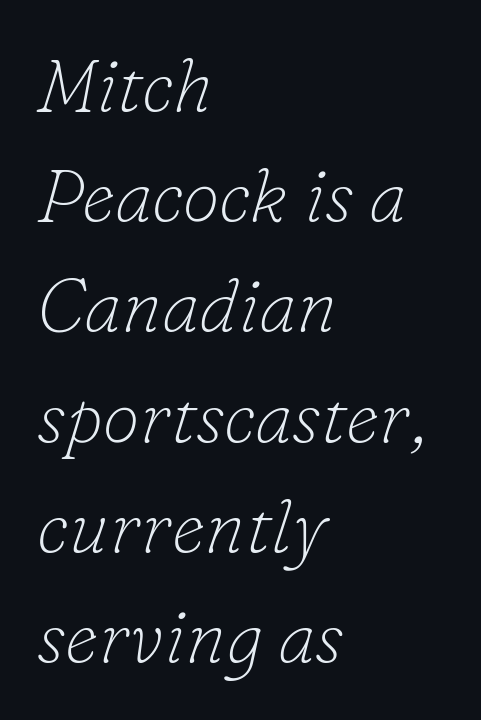
Check the space under the baseline: it is left empty. The weight tops out at a normal text grade. It's the slanting kind of type. How are the letters spaced? Ordinarily, with no added tracking.
